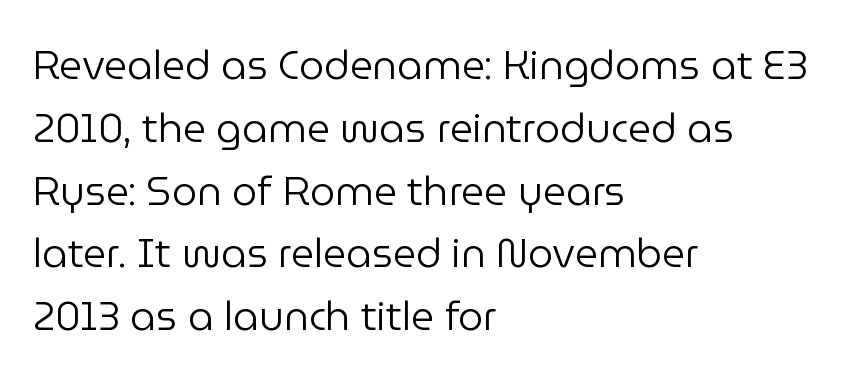
The image shows 40 px regular-weight sans-serif type, upright; set left-aligned, normal line spacing (1.57x), normal letter spacing, not underlined; low stroke contrast and a medium x-height.
